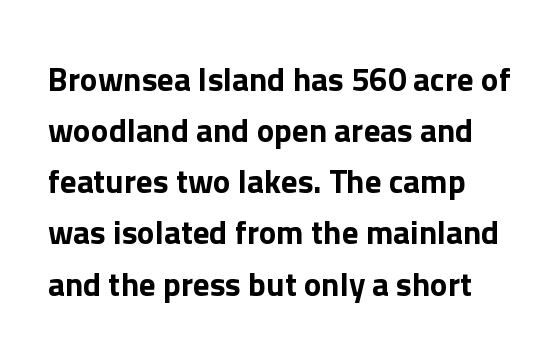
The image shows 33 px sans-serif type, upright; set normal line spacing (1.55x), normal letter spacing, not underlined; low stroke contrast and a medium x-height.
